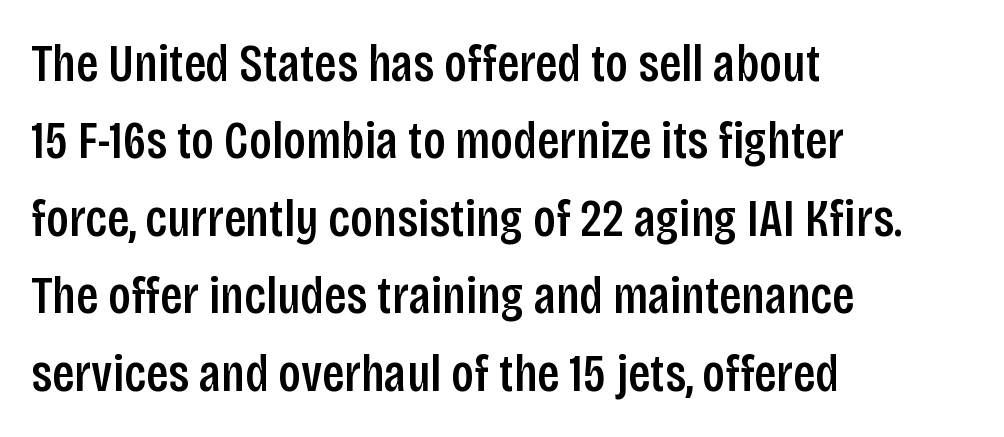
{"serif": "no", "italic": "no", "width": "condensed", "stroke_contrast": "low", "x_height": "large", "monospaced": "no", "underline": "no", "align": "left", "line_spacing": "normal", "line_spacing_ratio": 1.46, "letter_spacing": "normal", "letter_spacing_em": 0.0, "glyph_px": 53}
